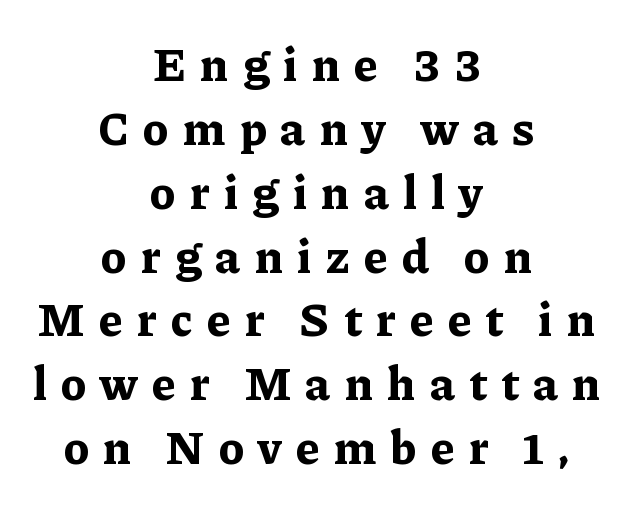
Plain, unruled lines of type. The typesetting leans heavy: a genuine bold. A typesetter would call this leading conventional body-copy spacing. The passage shown is typed in a proportional face where columns would drift. These lines stack symmetrically, like a column narrowing and widening about its center.
